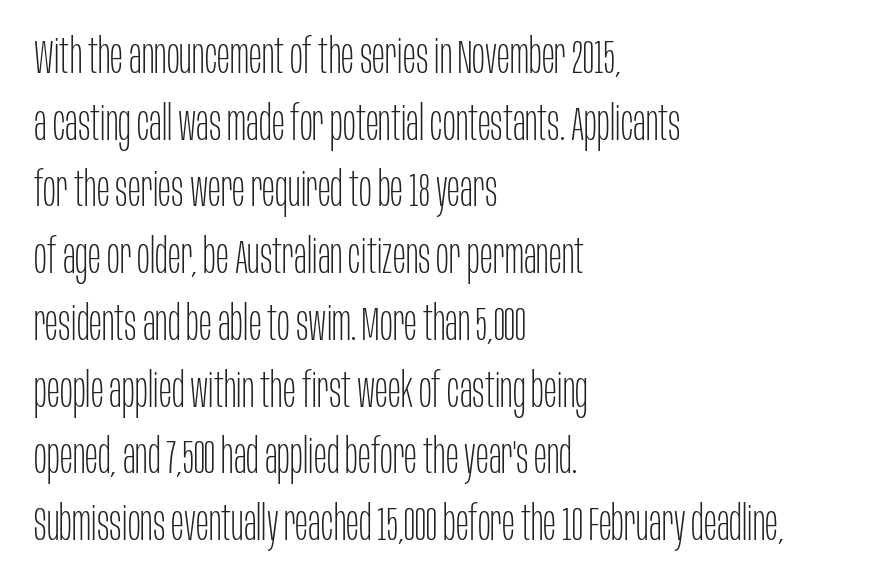
{"serif": "no", "italic": "no", "bold": "no", "weight": "thin", "width": "condensed", "stroke_contrast": "low", "x_height": "large", "monospaced": "no", "underline": "no", "align": "left", "line_spacing": "normal", "line_spacing_ratio": 1.39, "letter_spacing": "normal", "letter_spacing_em": 0.0, "glyph_px": 48}
